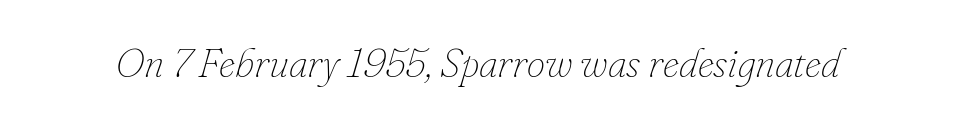
Q: Is the text bold? A: No.
Q: Is the text italic (slanted)? A: Yes, it leans right by about 16 degrees.
Q: Is the text underlined? A: No.
Q: Is the spacing between letters normal or unusually wide? A: Normal.
Q: Width (condensed, normal, or wide)? A: Normal.
Q: Stroke contrast? A: Low.
Q: x-height? A: Small.
Q: Monospaced? A: No.
